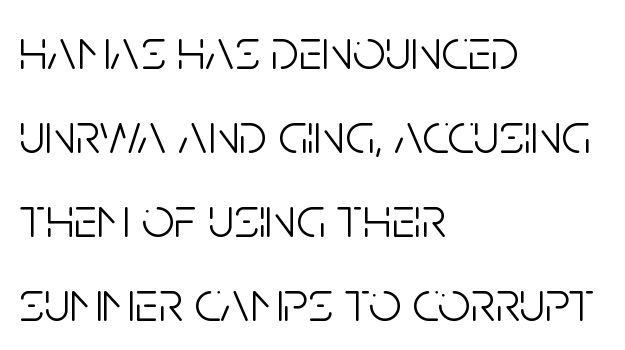
{"serif": "no", "italic": "no", "bold": "no", "weight": "light", "width": "condensed", "stroke_contrast": "low", "x_height": "large", "monospaced": "no", "underline": "no", "align": "left", "line_spacing": "normal", "line_spacing_ratio": 1.45, "letter_spacing": "normal", "letter_spacing_em": 0.0, "glyph_px": 58}
